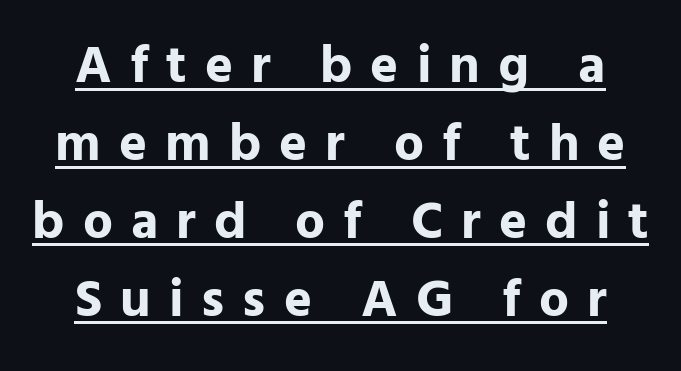
{"serif": "no", "italic": "no", "bold": "yes", "weight": "bold", "width": "normal", "stroke_contrast": "low", "x_height": "medium", "monospaced": "no", "underline": "yes", "align": "center", "line_spacing": "normal", "line_spacing_ratio": 1.47, "letter_spacing": "wide", "letter_spacing_em": 0.34, "glyph_px": 53}
